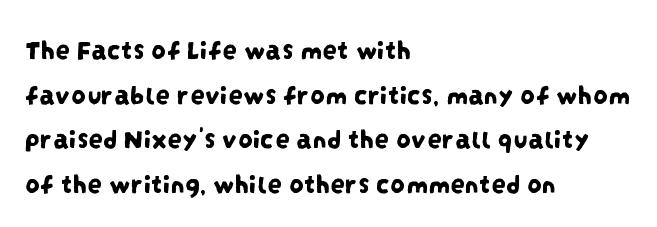
{"serif": "no", "width": "condensed", "stroke_contrast": "low", "x_height": "large", "monospaced": "no", "underline": "no", "align": "left", "line_spacing": "normal", "line_spacing_ratio": 1.54, "letter_spacing": "normal", "letter_spacing_em": 0.0, "glyph_px": 29}
